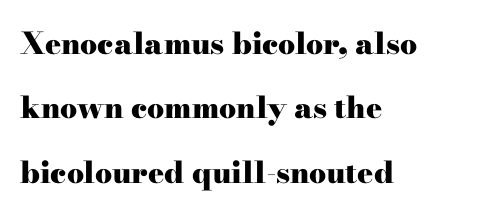
{"serif": "yes", "italic": "no", "bold": "yes", "weight": "heavy", "width": "wide", "stroke_contrast": "high", "x_height": "small", "monospaced": "no", "underline": "no", "align": "left", "line_spacing": "loose", "line_spacing_ratio": 2.15, "letter_spacing": "normal", "letter_spacing_em": 0.0, "glyph_px": 30}
